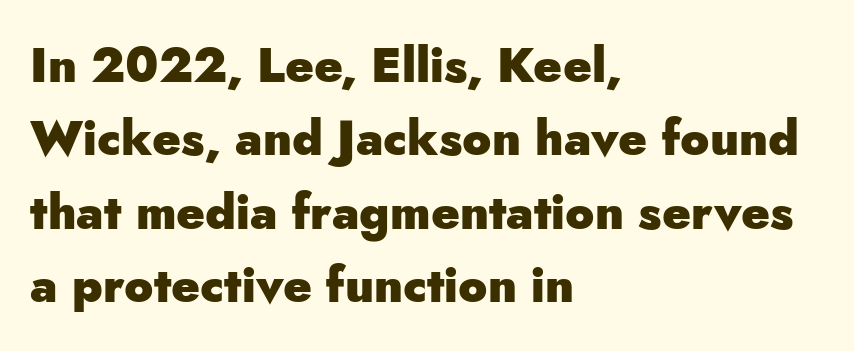
Nope, not italic — everything's standing straight. Does the weight exceed regular? Yes, all the way to bold. Is this a fixed-width face? No — the glyphs have proportional, varying widths. Honestly, there is no underline to notice here at all.
